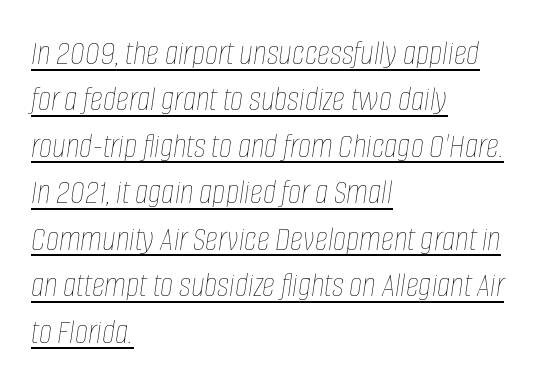
Characters are canted at an angle relative to the baseline's perpendicular. You can see a thin bar hugging the bottom of the glyphs. Each stroke keeps to a modest, everyday thickness or less. The passage shown has conventional tracking throughout. You could not count columns in this text — the font is proportionally spaced.
